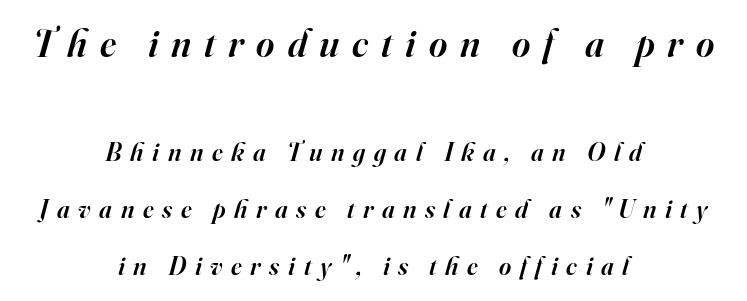
{"serif": "yes", "italic": "yes", "lean": "right", "slant_degrees": 16, "bold": "semi", "weight": "semibold", "width": "normal", "stroke_contrast": "high", "x_height": "small", "monospaced": "no", "underline": "no", "align": "center", "line_spacing": "loose", "line_spacing_ratio": 2.2, "letter_spacing": "wide", "letter_spacing_em": 0.33, "larger_block": "first", "size_ratio": 1.5, "glyph_px": 39}
